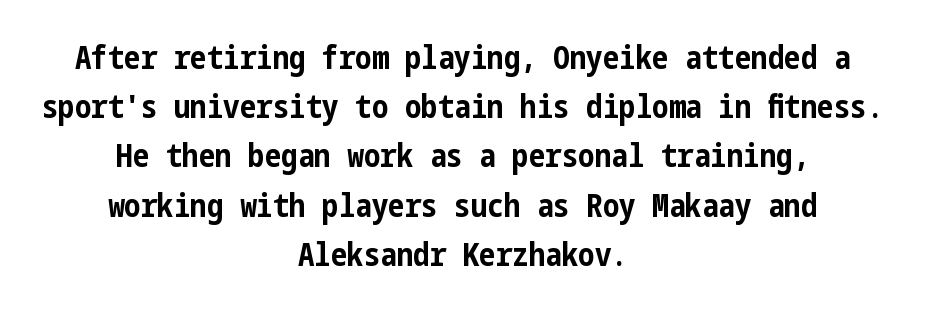
The image shows 33 px bold, condensed sans-serif type, upright; set centered, normal line spacing (1.49x), normal letter spacing, not underlined; low stroke contrast and a medium x-height.
